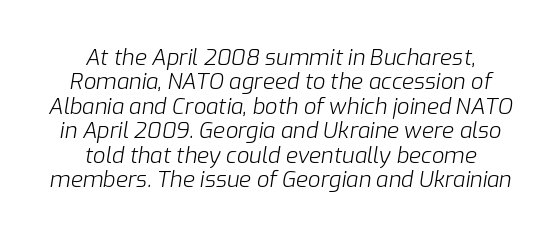
The image shows 22 px text type, italic (leaning right); set centered, tight line spacing (1.11x), normal letter spacing, not underlined.
